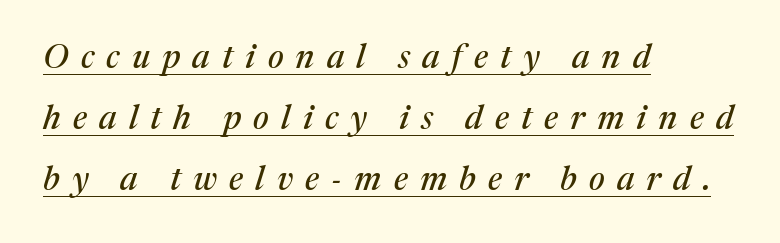
{"serif": "yes", "italic": "yes", "lean": "right", "slant_degrees": 17, "width": "normal", "stroke_contrast": "medium", "x_height": "medium", "monospaced": "no", "underline": "yes", "align": "left", "line_spacing_ratio": 1.85, "letter_spacing": "wide", "letter_spacing_em": 0.37, "glyph_px": 33}
